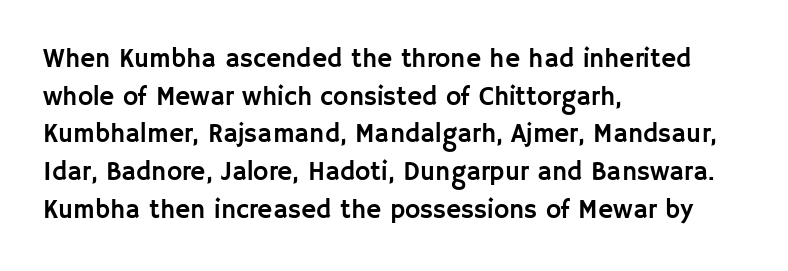
{"italic": "no", "underline": "no", "align": "left", "line_spacing": "normal", "line_spacing_ratio": 1.45, "letter_spacing": "normal", "letter_spacing_em": 0.0, "glyph_px": 26}
